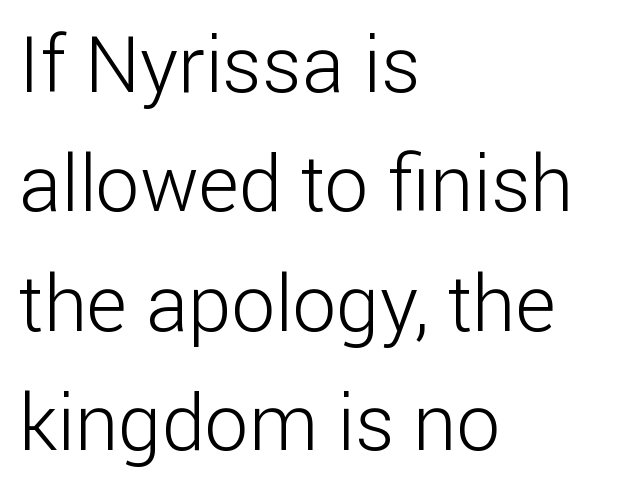
{"serif": "no", "italic": "no", "bold": "no", "weight": "light", "width": "normal", "stroke_contrast": "low", "x_height": "medium", "monospaced": "no", "underline": "no", "align": "left", "line_spacing": "normal", "line_spacing_ratio": 1.53, "letter_spacing": "normal", "letter_spacing_em": 0.0, "glyph_px": 78}
